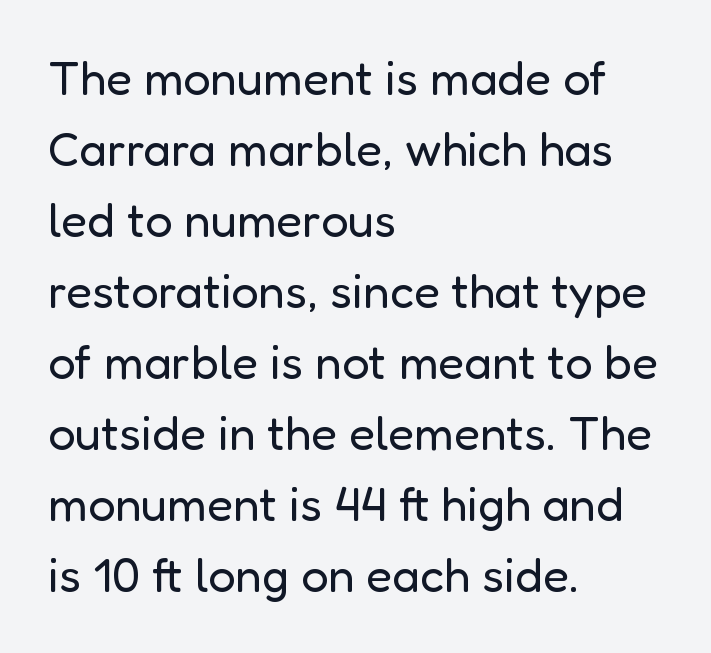
The image shows 48 px regular-weight sans-serif type, upright; set left-aligned, normal line spacing (1.48x), normal letter spacing, not underlined; low stroke contrast and a medium x-height.
